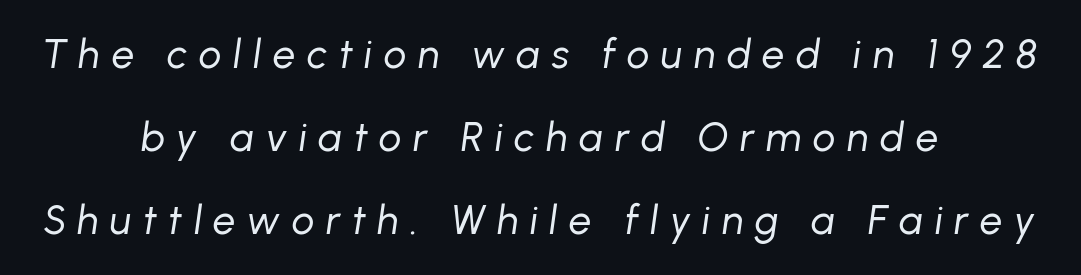
{"italic": "yes", "lean": "right", "slant_degrees": 8, "bold": "no", "weight": "regular", "width": "normal", "stroke_contrast": "low", "x_height": "medium", "monospaced": "no", "underline": "no", "align": "center", "line_spacing": "loose", "line_spacing_ratio": 2.08, "letter_spacing": "wide", "letter_spacing_em": 0.29, "glyph_px": 40}
